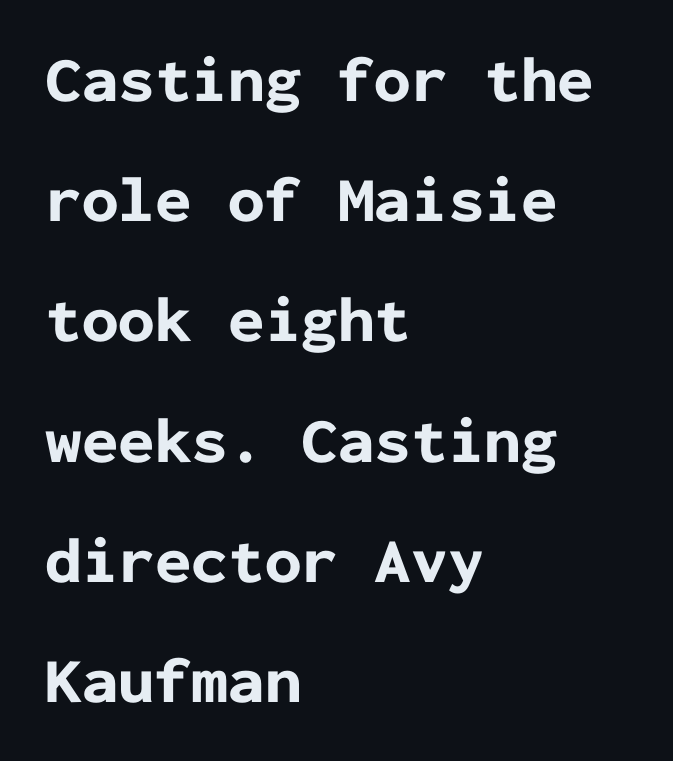
{"serif": "no", "italic": "no", "bold": "yes", "weight": "bold", "width": "normal", "stroke_contrast": "low", "x_height": "medium", "monospaced": "yes", "underline": "no", "align": "left", "line_spacing_ratio": 1.85, "letter_spacing": "normal", "letter_spacing_em": 0.0, "glyph_px": 65}
